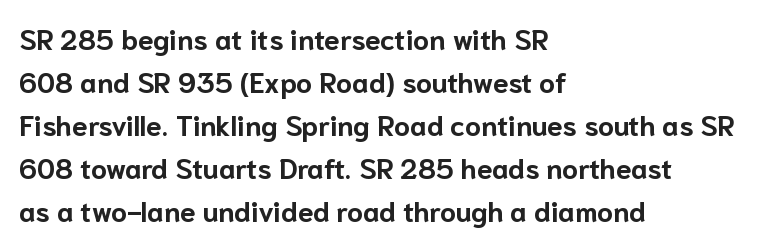
Each new line begins a customary step beneath the previous one. The rendering uses natural spacing where letterforms have individual widths. The axis of the letterforms is exactly vertical. The letters are bold, with thick, heavy strokes.
